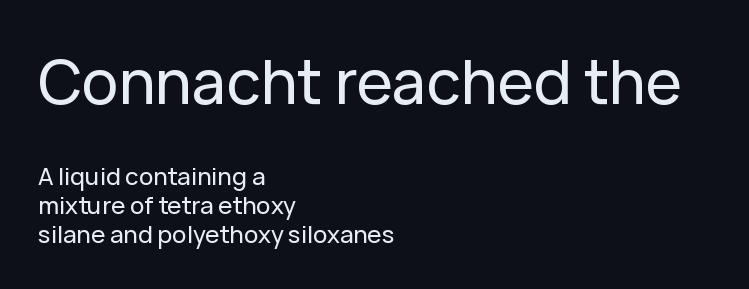
The image shows 61 px sans-serif type, upright; set left-aligned, line spacing 1.19x, normal letter spacing, not underlined; the first (top) block is 2.54x larger; low stroke contrast and a medium x-height.
